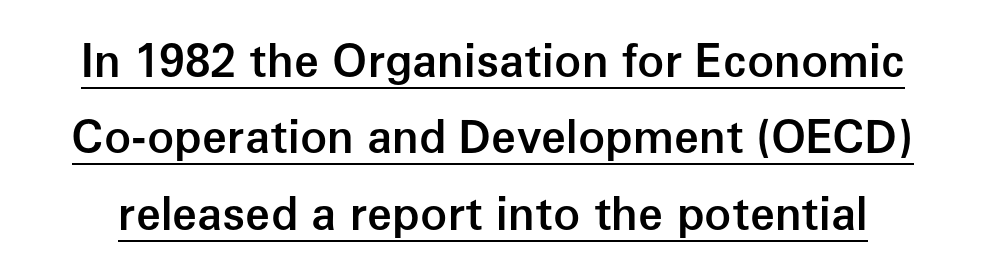
{"serif": "no", "italic": "no", "bold": "semi", "weight": "semibold", "width": "normal", "stroke_contrast": "low", "x_height": "medium", "monospaced": "no", "underline": "yes", "line_spacing": "normal", "line_spacing_ratio": 1.7, "letter_spacing": "normal", "letter_spacing_em": 0.0, "glyph_px": 45}
